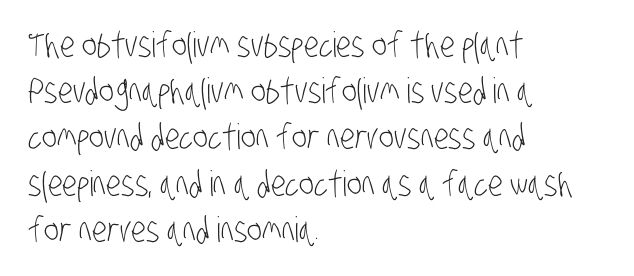
The image shows 35 px light, condensed sans-serif type; set left-aligned, normal line spacing (1.32x), normal letter spacing, not underlined; low stroke contrast and a large x-height.
